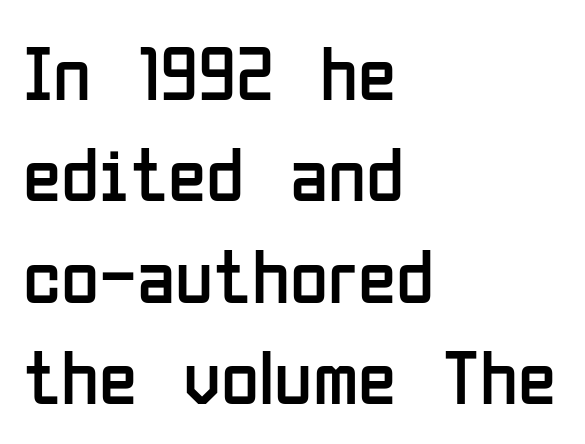
The image shows 78 px regular-weight, condensed sans-serif type, upright; set left-aligned, normal line spacing (1.3x), normal letter spacing, not underlined; low stroke contrast and a medium x-height.
